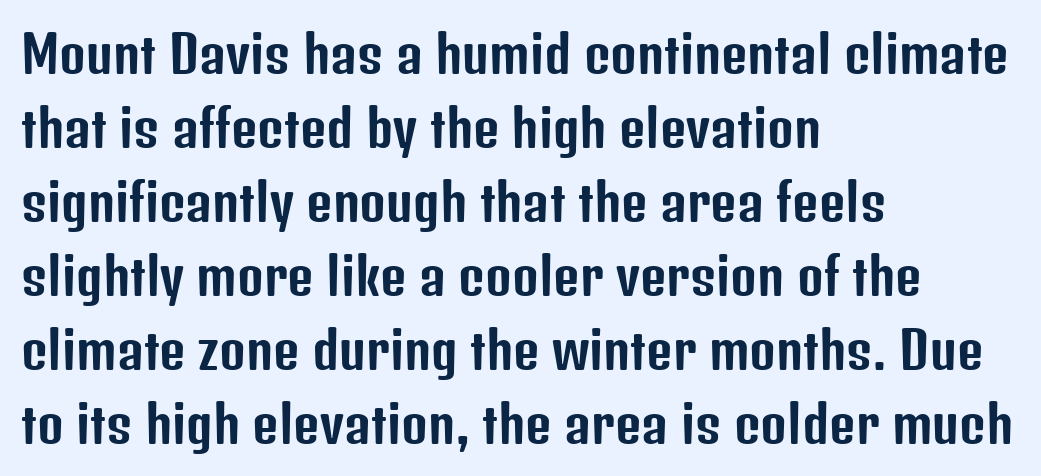
{"serif": "no", "italic": "no", "width": "condensed", "stroke_contrast": "low", "x_height": "medium", "monospaced": "no", "underline": "no", "align": "left", "line_spacing": "normal", "line_spacing_ratio": 1.45, "letter_spacing": "normal", "letter_spacing_em": 0.0, "glyph_px": 51}
